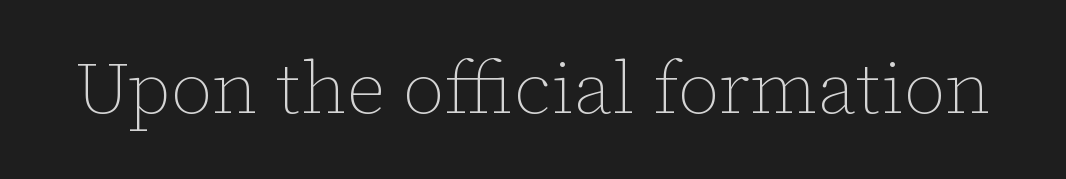
{"italic": "no", "bold": "no", "weight": "thin", "width": "normal", "stroke_contrast": "low", "x_height": "medium", "monospaced": "no", "underline": "no", "letter_spacing": "normal", "letter_spacing_em": 0.0, "glyph_px": 73}
